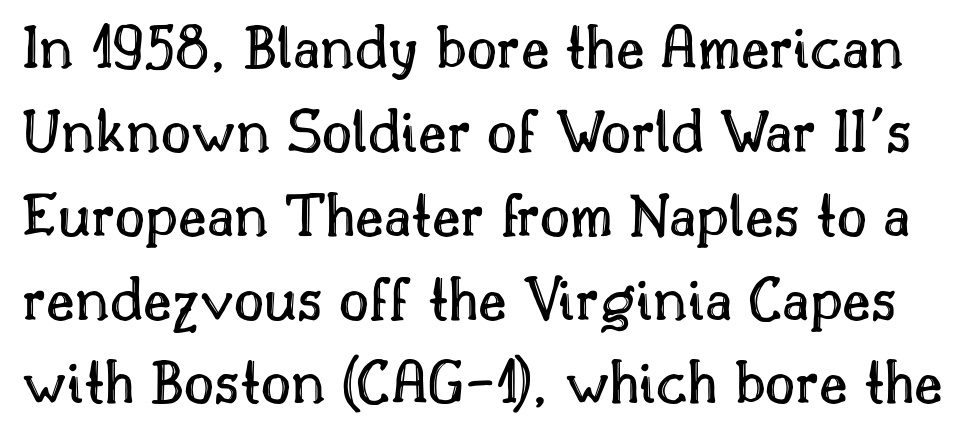
{"italic": "no", "width": "normal", "x_height": "small", "monospaced": "no", "underline": "no", "line_spacing": "normal", "line_spacing_ratio": 1.29, "letter_spacing": "normal", "letter_spacing_em": 0.0, "glyph_px": 65}
